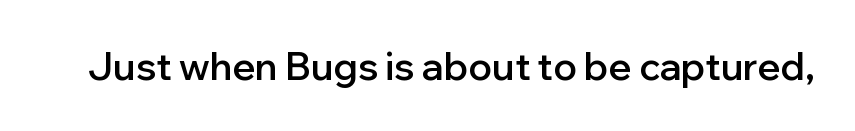
Style check: upright. These lines keep a tight, regular rhythm from letter to letter. As a designer I'd log this as weight 600, semibold. The gap between lines stays unmarked. The type family on display is of the sans-serif kind.
